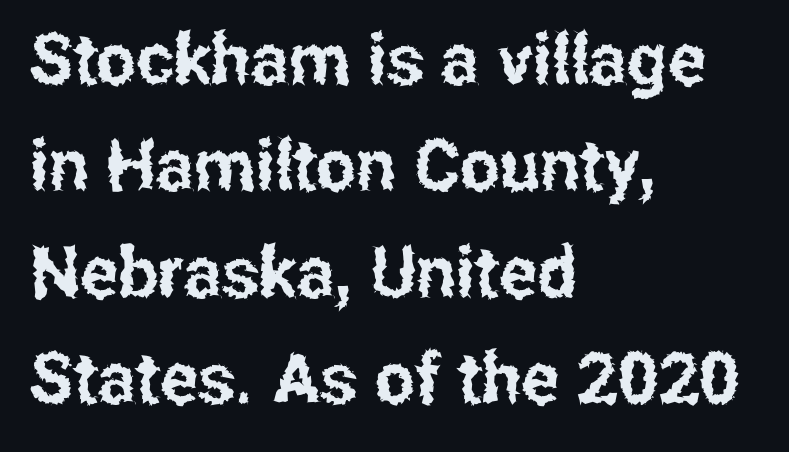
Italic: no, the glyphs are upright roman. Stroke terminals: plain, sans-serif. Has an underline been added? It has not. Normally led — the rows are evenly, conventionally spaced. The letters advance in unequal steps, a hallmark of proportional type. The type is set solid horizontally, with unmodified tracking.
